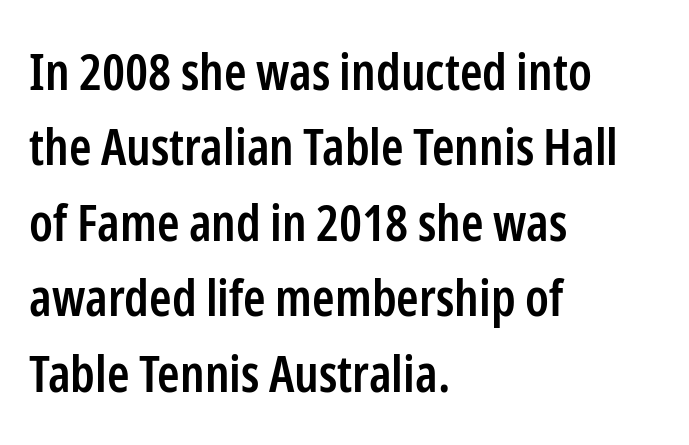
The image shows 51 px semibold, condensed sans-serif type, upright; set left-aligned, normal line spacing (1.48x), normal letter spacing, not underlined; low stroke contrast and a medium x-height.
